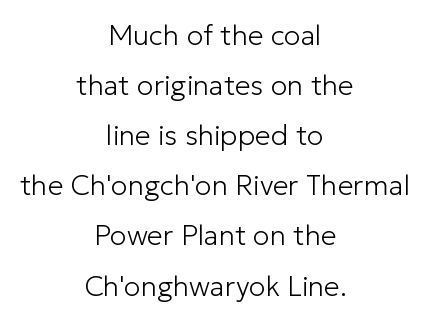
The image shows 28 px light sans-serif type, upright; set centered, line spacing 1.79x, normal letter spacing, not underlined; low stroke contrast and a medium x-height.
